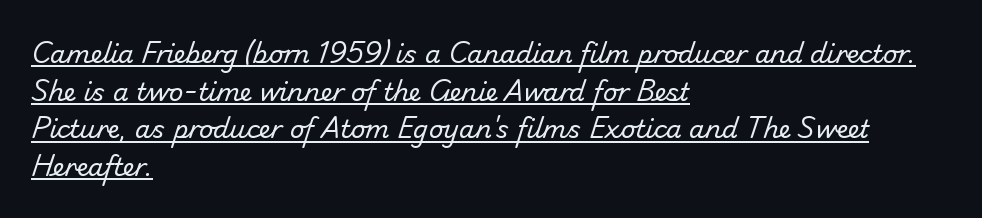
The image shows 25 px text type; set left-aligned, normal line spacing (1.51x), normal letter spacing, underlined.
